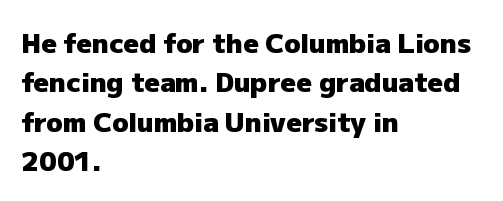
The image shows 27 px bold type, upright; set left-aligned, normal line spacing (1.46x), normal letter spacing, not underlined.
